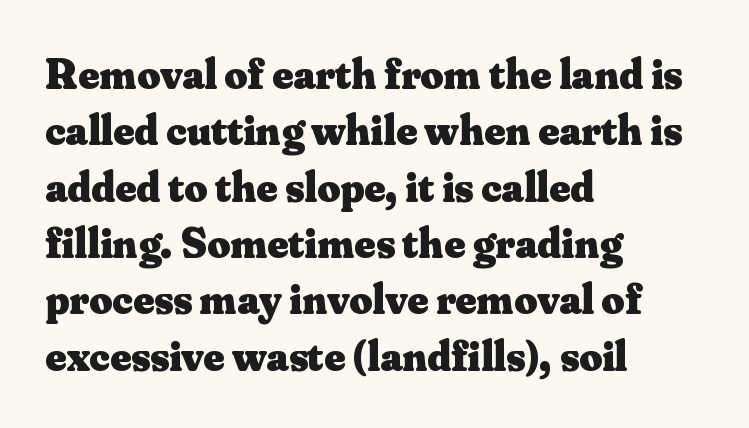
The sample has been set heavy, in full bold. The rendering uses a moderate line-height, typical for paragraphs. Do the letters lean? They stand straight. You could not count columns in this text — the font is proportionally spaced. Examine the stroke ends and you'll spot serifs. Letter spacing: default.
